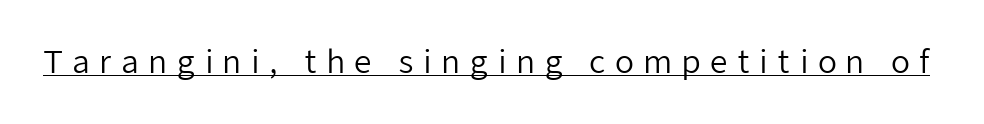
{"serif": "no", "italic": "no", "bold": "no", "weight": "regular", "width": "normal", "stroke_contrast": "low", "x_height": "medium", "monospaced": "no", "underline": "yes", "letter_spacing": "wide", "letter_spacing_em": 0.29, "glyph_px": 31}
